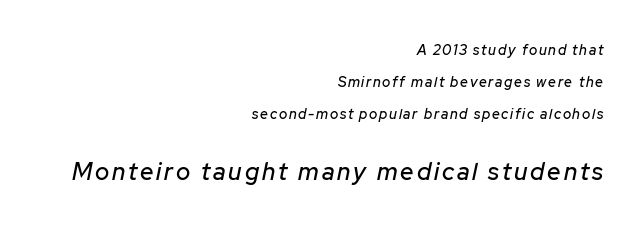
{"italic": "yes", "lean": "right", "slant_degrees": 12, "underline": "no", "align": "right", "line_spacing": "loose", "line_spacing_ratio": 2.28, "larger_block": "second", "size_ratio": 1.71, "glyph_px": 24}
